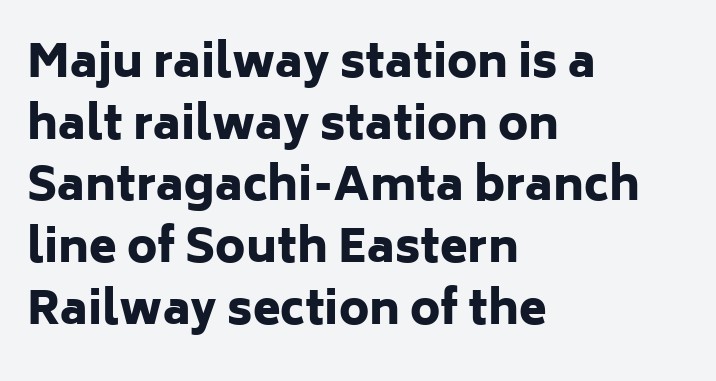
{"serif": "no", "italic": "no", "bold": "yes", "weight": "heavy", "width": "normal", "stroke_contrast": "low", "x_height": "medium", "monospaced": "no", "underline": "no", "align": "left", "line_spacing": "normal", "line_spacing_ratio": 1.37, "letter_spacing": "normal", "letter_spacing_em": 0.0, "glyph_px": 45}
